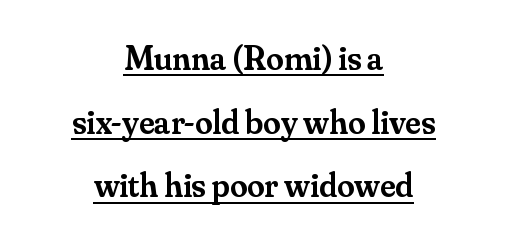
{"serif": "yes", "italic": "no", "bold": "semi", "weight": "semibold", "width": "normal", "stroke_contrast": "medium", "x_height": "small", "monospaced": "no", "underline": "yes", "align": "center", "line_spacing_ratio": 1.82, "letter_spacing": "normal", "letter_spacing_em": 0.0, "glyph_px": 35}
